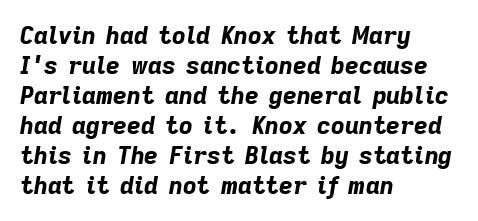
Q: Is the text bold? A: Yes.
Q: Is the text italic (slanted)? A: Yes, it leans right by about 9 degrees.
Q: Is the text underlined? A: No.
Q: How is the paragraph aligned? A: Left-aligned.
Q: Is the spacing between letters normal or unusually wide? A: Normal.
Q: Is the spacing between lines tight, normal or loose? A: Normal.
